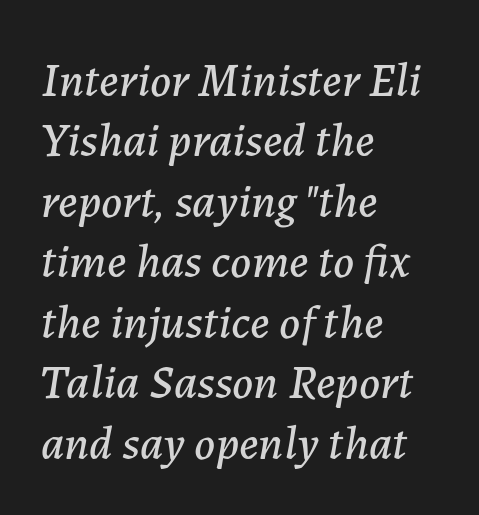
{"italic": "yes", "lean": "right", "slant_degrees": 7, "width": "normal", "stroke_contrast": "low", "x_height": "medium", "monospaced": "no", "underline": "no", "align": "left", "line_spacing": "normal", "line_spacing_ratio": 1.26, "letter_spacing": "normal", "letter_spacing_em": 0.0, "glyph_px": 48}
